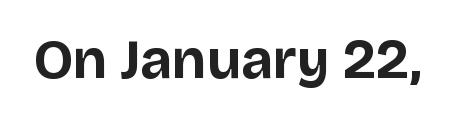
{"serif": "no", "italic": "no", "bold": "yes", "weight": "bold", "width": "normal", "stroke_contrast": "low", "x_height": "large", "monospaced": "no", "underline": "no", "letter_spacing": "normal", "letter_spacing_em": 0.0, "glyph_px": 56}
